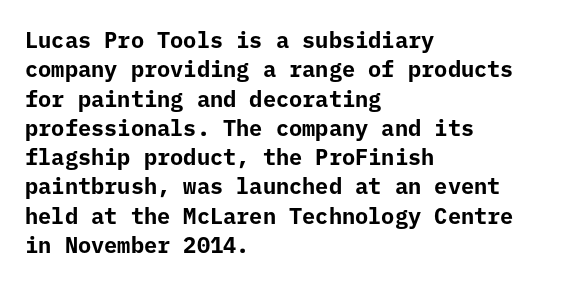
The image shows 22 px bold type, upright; set left-aligned, normal line spacing (1.33x), normal letter spacing, not underlined.
